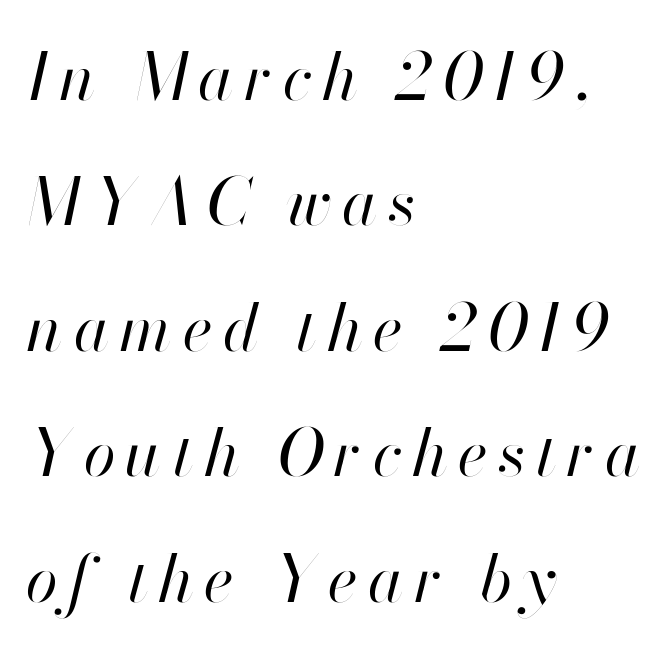
{"italic": "yes", "lean": "right", "slant_degrees": 13, "bold": "no", "weight": "regular", "width": "normal", "stroke_contrast": "high", "x_height": "small", "monospaced": "no", "underline": "no", "align": "left", "line_spacing": "loose", "line_spacing_ratio": 1.93, "glyph_px": 65}
